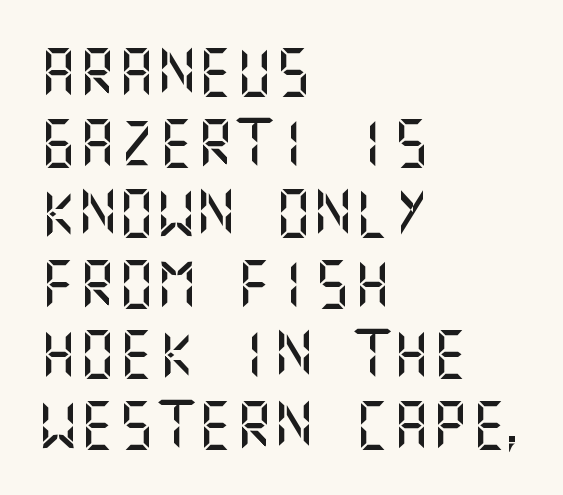
The letters carry no serifs — their stems end cleanly without finishing strokes. Horizontal bands of white between lines are of average thickness. Is there any slant? The stems are plumb. No word sits above an underline. The letters sit at their default tracking, neither squeezed nor spread.
